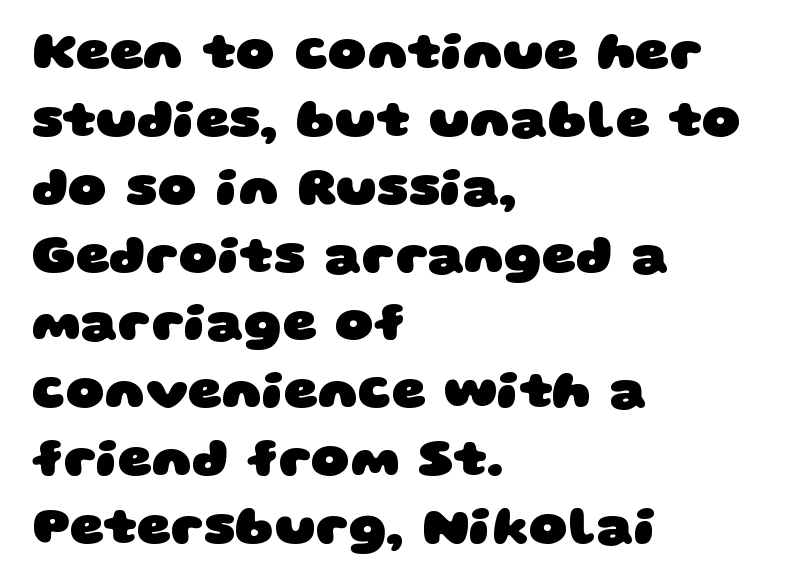
{"serif": "no", "bold": "yes", "weight": "heavy", "width": "wide", "stroke_contrast": "low", "x_height": "large", "monospaced": "no", "underline": "no", "align": "left", "line_spacing": "normal", "line_spacing_ratio": 1.28, "letter_spacing": "normal", "letter_spacing_em": 0.0, "glyph_px": 53}
